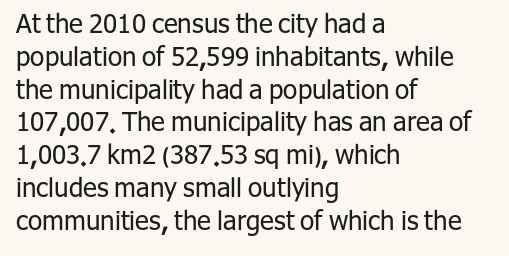
{"italic": "no", "bold": "no", "underline": "no", "align": "left", "line_spacing": "normal", "line_spacing_ratio": 1.26, "letter_spacing": "normal", "letter_spacing_em": 0.0, "glyph_px": 26}
